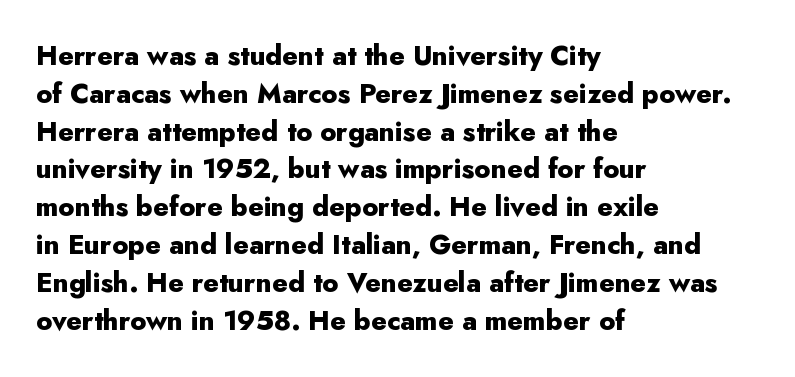
Q: Is the text bold? A: Yes.
Q: Is the text italic (slanted)? A: No, it is upright.
Q: Is the text underlined? A: No.
Q: How is the paragraph aligned? A: Left-aligned.
Q: Is the spacing between letters normal or unusually wide? A: Normal.
Q: Is the spacing between lines tight, normal or loose? A: Normal.
